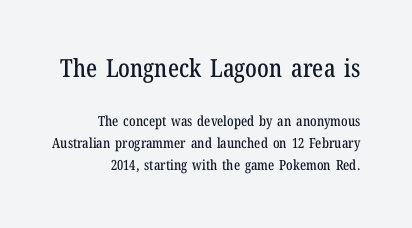
{"italic": "no", "underline": "no", "line_spacing": "normal", "line_spacing_ratio": 1.59, "letter_spacing": "normal", "letter_spacing_em": 0.0, "larger_block": "first", "size_ratio": 1.79, "glyph_px": 25}
